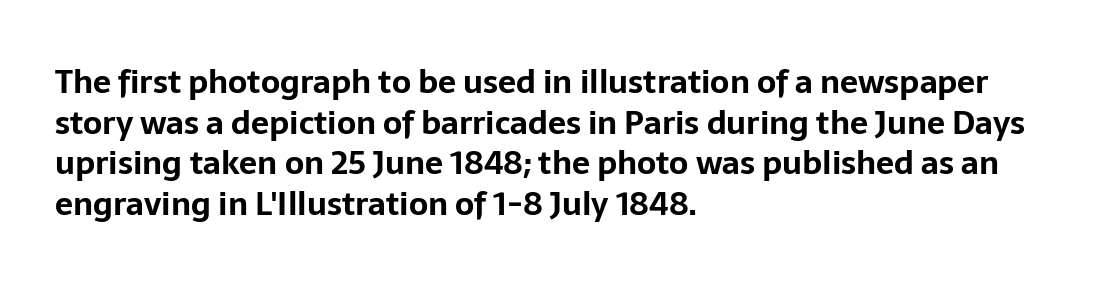
Q: Is the text bold? A: Yes.
Q: Is the text italic (slanted)? A: No, it is upright.
Q: Is the typeface a serif or a sans-serif typeface? A: Sans-serif.
Q: Is the text underlined? A: No.
Q: How is the paragraph aligned? A: Left-aligned.
Q: Is the spacing between letters normal or unusually wide? A: Normal.
Q: Is the spacing between lines tight, normal or loose? A: Normal.
Q: Width (condensed, normal, or wide)? A: Normal.
Q: Stroke contrast? A: Low.
Q: x-height? A: Medium.
Q: Monospaced? A: No.
